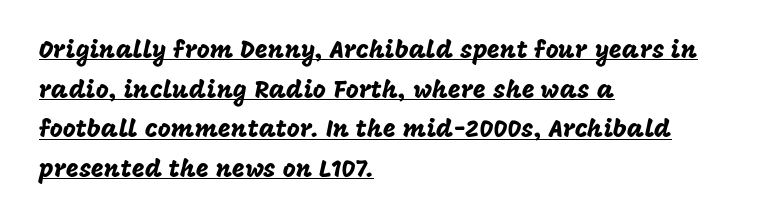
No extra tracking has been applied to these lines. These lines sit exactly where default settings would place them. The rendered words wear a rule along their underside. One-word summary of the alignment: left.
